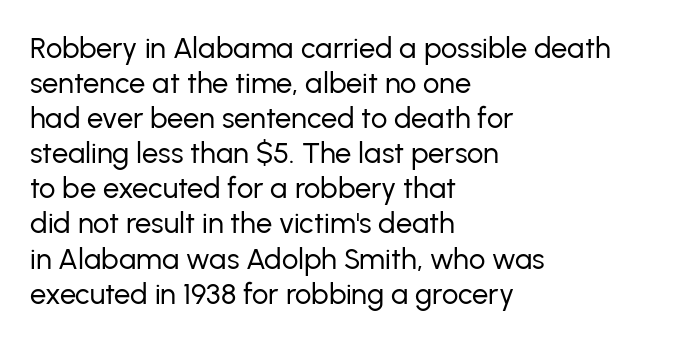
The image shows 29 px regular-weight sans-serif type, upright; set left-aligned, line spacing 1.21x, normal letter spacing, not underlined; low stroke contrast and a medium x-height.
